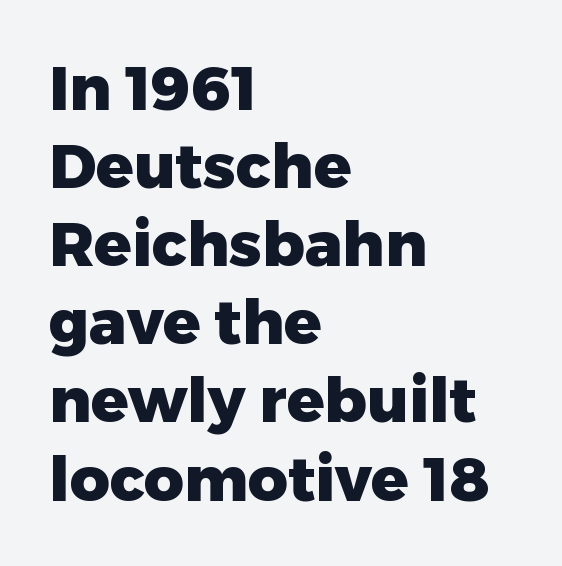
The image shows 62 px heavy sans-serif type, upright; set left-aligned, normal line spacing (1.26x), normal letter spacing, not underlined; low stroke contrast and a medium x-height.
